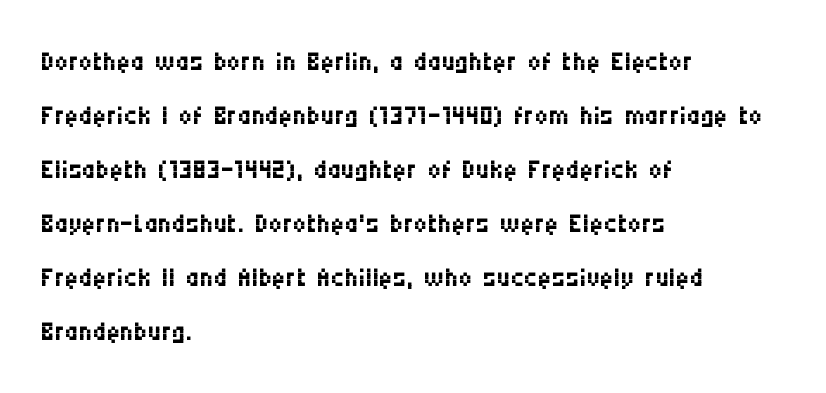
{"serif": "no", "italic": "no", "bold": "no", "weight": "regular", "width": "condensed", "stroke_contrast": "medium", "x_height": "large", "monospaced": "no", "underline": "no", "align": "left", "line_spacing": "normal", "line_spacing_ratio": 1.42, "letter_spacing": "normal", "letter_spacing_em": 0.0, "glyph_px": 38}
